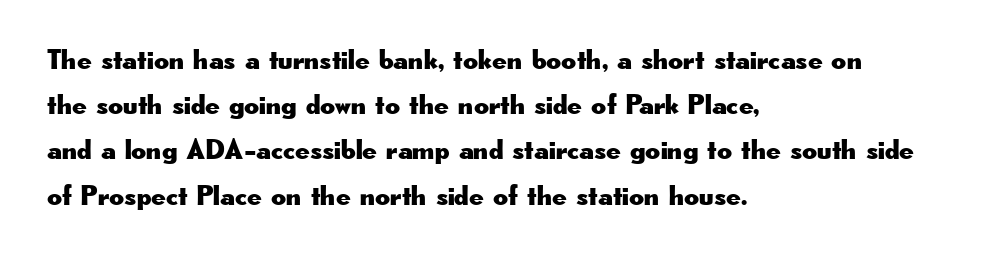
Q: Is the text italic (slanted)? A: No, it is upright.
Q: Is the typeface a serif or a sans-serif typeface? A: Sans-serif.
Q: Is the text underlined? A: No.
Q: How is the paragraph aligned? A: Left-aligned.
Q: Is the spacing between letters normal or unusually wide? A: Normal.
Q: Is the spacing between lines tight, normal or loose? A: Normal.
Q: Width (condensed, normal, or wide)? A: Wide.
Q: Stroke contrast? A: Low.
Q: x-height? A: Small.
Q: Monospaced? A: No.
